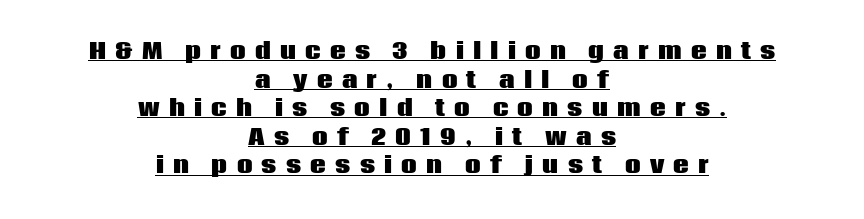
The lines in this sample share a center point and differ in where they start and stop. The letterforms stand isolated, each surrounded by extra space. Compared with undecorated copy, this sample adds a rule below the words. Reading down the column, the eye jumps a familiar distance to each next line. Notice how thick the strokes are: this is what a full bold looks like.
